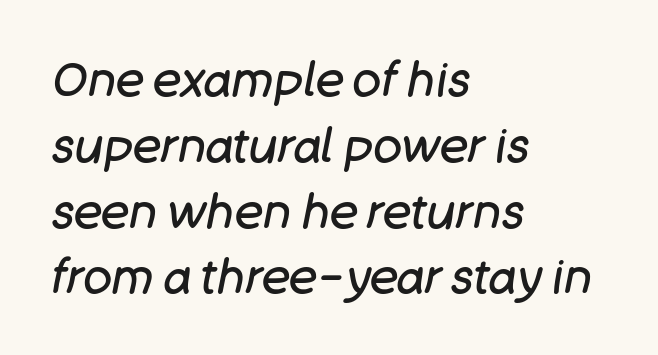
The image shows 48 px regular-weight type, italic (leaning right); set left-aligned, normal line spacing (1.37x), normal letter spacing, not underlined; low stroke contrast and a large x-height.
